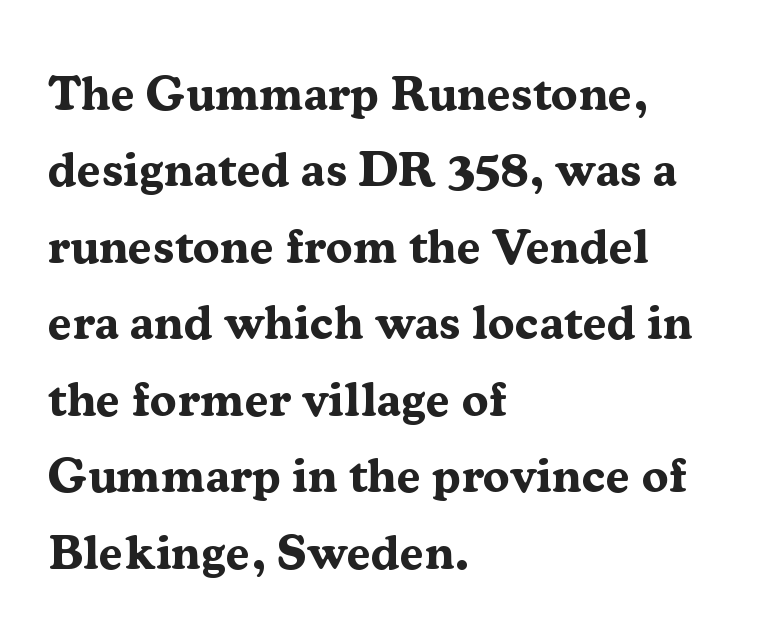
Q: Is the text bold? A: Yes.
Q: Is the text italic (slanted)? A: No, it is upright.
Q: Is the typeface a serif or a sans-serif typeface? A: Serif.
Q: Is the text underlined? A: No.
Q: How is the paragraph aligned? A: Left-aligned.
Q: Is the spacing between letters normal or unusually wide? A: Normal.
Q: Is the spacing between lines tight, normal or loose? A: Normal.
Q: Width (condensed, normal, or wide)? A: Normal.
Q: Stroke contrast? A: Medium.
Q: x-height? A: Medium.
Q: Monospaced? A: No.
